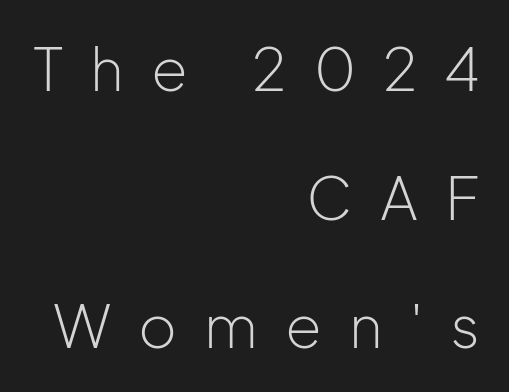
Q: Is the text bold? A: No.
Q: Is the text italic (slanted)? A: No, it is upright.
Q: Is the typeface a serif or a sans-serif typeface? A: Sans-serif.
Q: Is the text underlined? A: No.
Q: How is the paragraph aligned? A: Right-aligned.
Q: Is the spacing between letters normal or unusually wide? A: Unusually wide.
Q: Is the spacing between lines tight, normal or loose? A: Loose.
Q: Width (condensed, normal, or wide)? A: Normal.
Q: Stroke contrast? A: Low.
Q: x-height? A: Medium.
Q: Monospaced? A: No.
